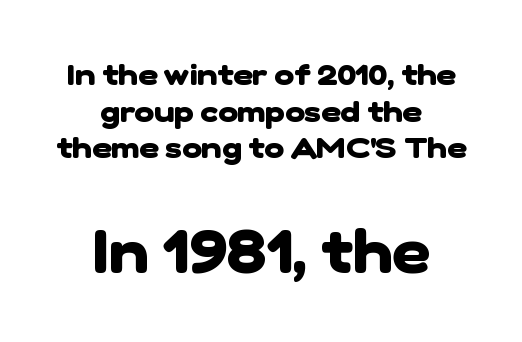
{"serif": "no", "bold": "yes", "weight": "heavy", "width": "normal", "stroke_contrast": "low", "x_height": "medium", "monospaced": "no", "underline": "no", "align": "center", "line_spacing_ratio": 1.22, "letter_spacing": "normal", "letter_spacing_em": 0.0, "larger_block": "second", "size_ratio": 2.0, "glyph_px": 60}
